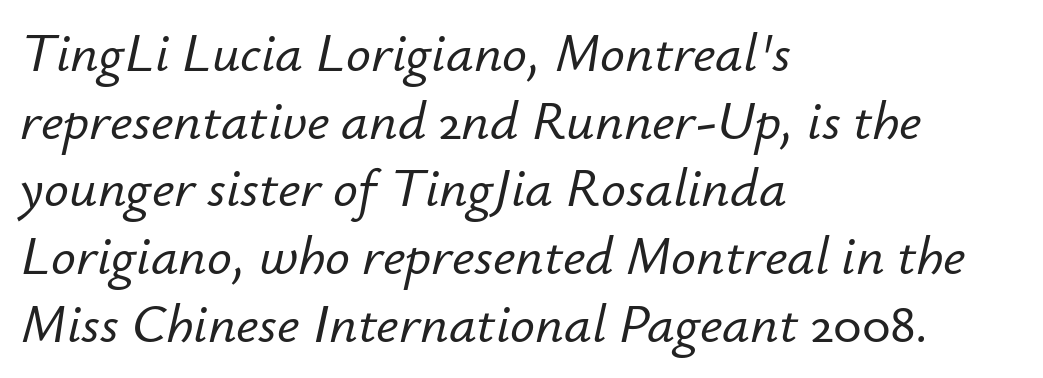
The image shows 55 px text type, italic (leaning right); set left-aligned, line spacing 1.23x, normal letter spacing, not underlined; low stroke contrast and a small x-height.
